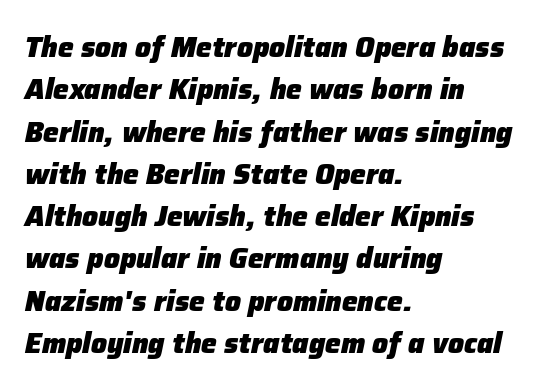
The image shows 28 px heavy type, italic (leaning right); set left-aligned, normal line spacing (1.51x), normal letter spacing, not underlined; low stroke contrast and a medium x-height.
